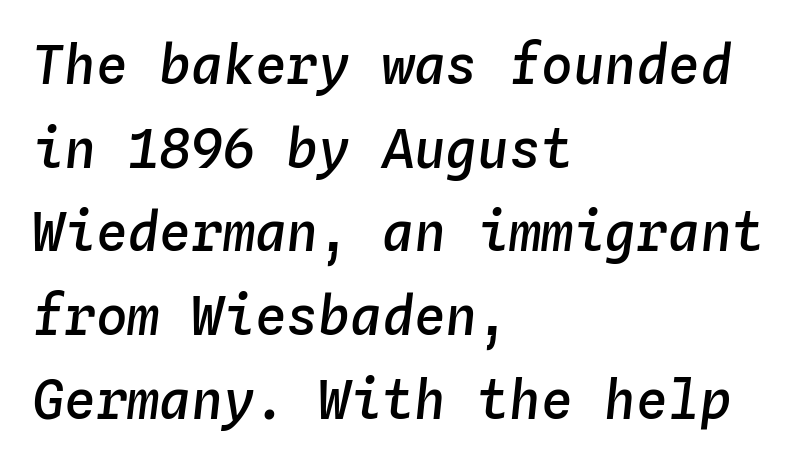
{"italic": "yes", "lean": "right", "slant_degrees": 4, "bold": "semi", "weight": "semibold", "width": "normal", "stroke_contrast": "low", "x_height": "medium", "monospaced": "yes", "underline": "no", "align": "left", "line_spacing": "normal", "line_spacing_ratio": 1.58, "letter_spacing": "normal", "letter_spacing_em": 0.0, "glyph_px": 53}
